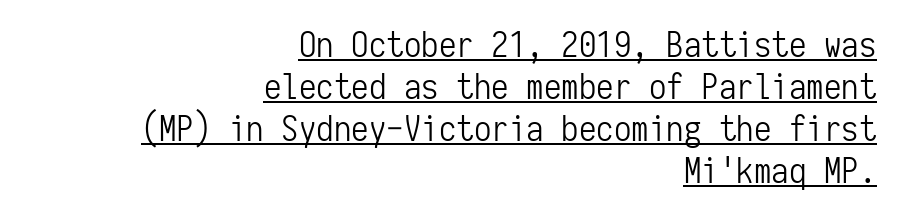
Q: Is the text bold? A: No.
Q: Is the text italic (slanted)? A: No, it is upright.
Q: Is the typeface a serif or a sans-serif typeface? A: Sans-serif.
Q: Is the text underlined? A: Yes.
Q: How is the paragraph aligned? A: Right-aligned.
Q: Is the spacing between letters normal or unusually wide? A: Normal.
Q: Width (condensed, normal, or wide)? A: Condensed.
Q: Stroke contrast? A: Low.
Q: x-height? A: Medium.
Q: Monospaced? A: Yes.
